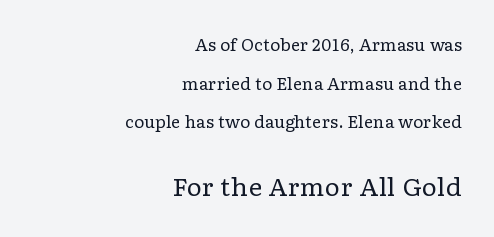
The image shows 24 px text type, upright; set right-aligned, loose line spacing (2.42x), normal letter spacing, not underlined; the second (bottom) block is 1.5x larger.
